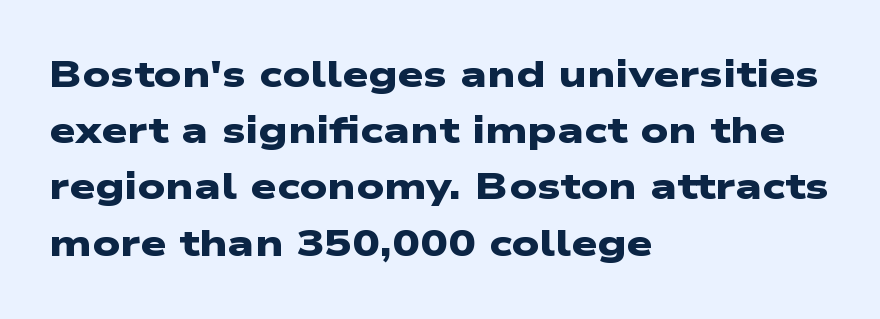
Q: Is the text bold? A: Yes.
Q: Is the typeface a serif or a sans-serif typeface? A: Sans-serif.
Q: Is the text underlined? A: No.
Q: How is the paragraph aligned? A: Left-aligned.
Q: Is the spacing between letters normal or unusually wide? A: Normal.
Q: Is the spacing between lines tight, normal or loose? A: Normal.
Q: Width (condensed, normal, or wide)? A: Wide.
Q: Stroke contrast? A: Low.
Q: x-height? A: Medium.
Q: Monospaced? A: No.
